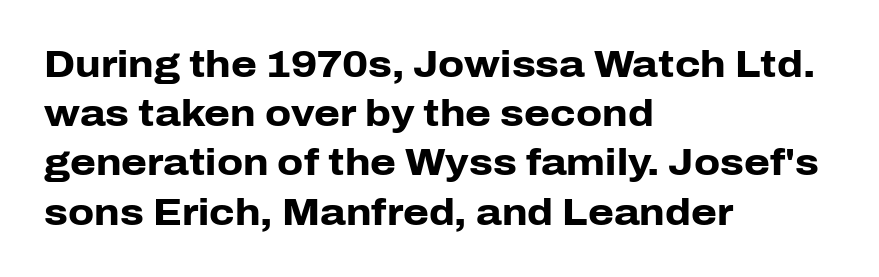
{"serif": "no", "italic": "no", "bold": "yes", "weight": "heavy", "width": "normal", "stroke_contrast": "low", "x_height": "medium", "monospaced": "no", "underline": "no", "align": "left", "line_spacing": "normal", "line_spacing_ratio": 1.33, "letter_spacing": "normal", "letter_spacing_em": 0.0, "glyph_px": 37}
